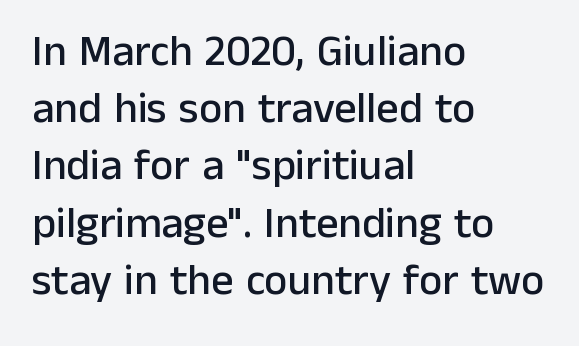
Type without underlining. Characters remain perfectly vertical along every line. This sample has the flowing, uneven cadence of proportional lettering. What's the leading like? Ordinary, nothing unusual. This rendering leaves character spacing at its baseline value. The ragged edge is on the right, which tells us the setting is flush left.
